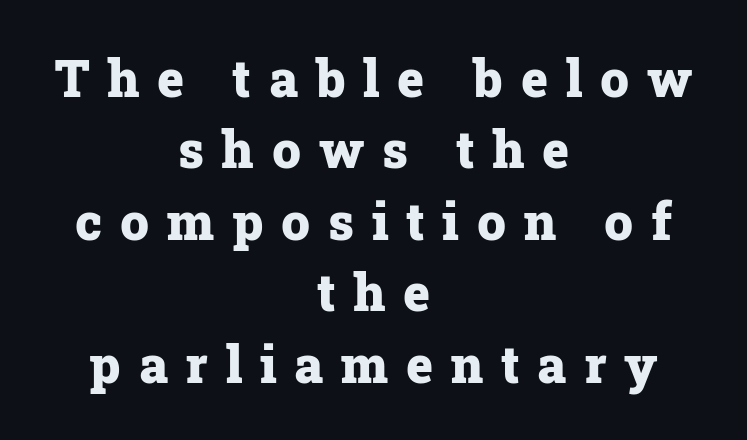
{"serif": "yes", "italic": "no", "bold": "yes", "weight": "heavy", "width": "normal", "stroke_contrast": "low", "x_height": "medium", "monospaced": "no", "underline": "no", "align": "center", "line_spacing": "normal", "line_spacing_ratio": 1.4, "letter_spacing": "wide", "letter_spacing_em": 0.35, "glyph_px": 51}
